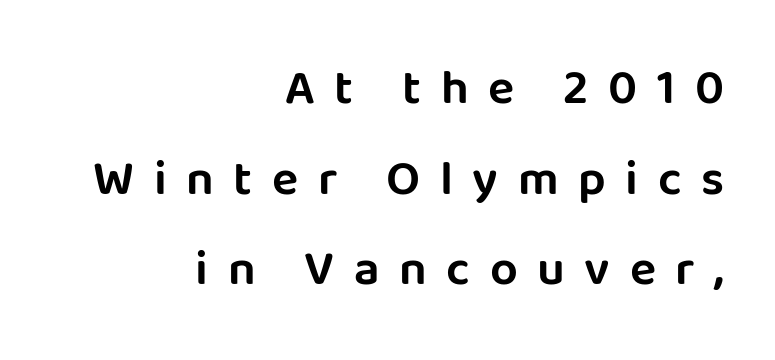
{"serif": "no", "italic": "no", "width": "normal", "stroke_contrast": "low", "x_height": "large", "monospaced": "no", "underline": "no", "align": "right", "line_spacing_ratio": 1.85, "letter_spacing": "wide", "letter_spacing_em": 0.4, "glyph_px": 49}
